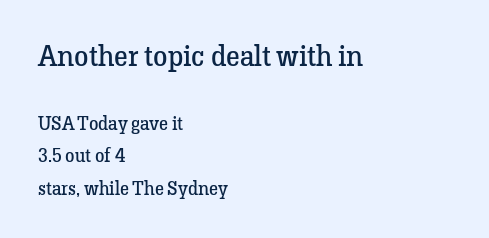
The image shows 29 px regular-weight serif type, upright; set left-aligned, line spacing 1.71x, normal letter spacing, not underlined; the first (top) block is 1.53x larger; low stroke contrast and a medium x-height.
